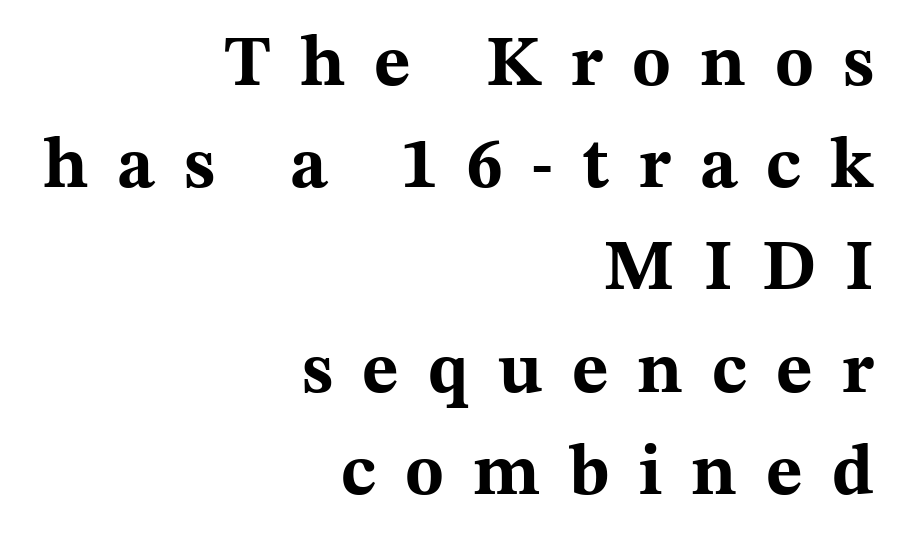
Compared with typical body copy, the letter spacing here is much looser. Does the type have serifs? Yes, each stem ends in a small foot. The text block is weighted toward the right margin, trailing off unevenly leftward. Strokes here are thick enough to call this a true bold. In terms of posture, this sample is upright.
